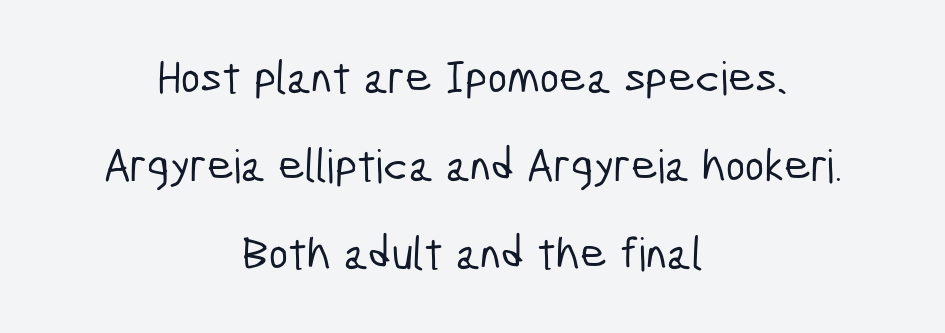
The typeface chosen for these lines omits serifs. Note the varied advance widths — an 'i' is clearly narrower than an 'm'. Short note: letters normally spaced. Short and long lines alike share a common midpoint. The foot of each line stays bare and open. The designer dialed line spacing up above the default.
